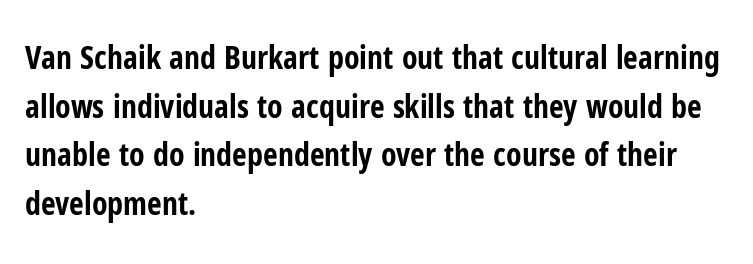
Notice how descenders clear the ascenders below comfortably — that's standard leading. Think of a printed novel: that variable character pitch is what you see here. The area under the type is left untouched. Posture: vertical. A typesetter would label this face a sans.
